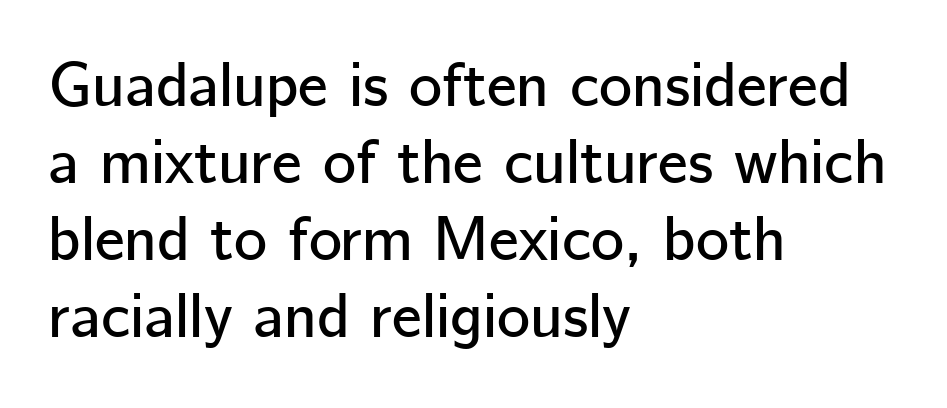
Horizontally, the lines are justified to the leading edge only. The axis of the letterforms is exactly vertical. Each word holds together tightly as a unit, with standard inter-letter gaps. Nobody drew a line under any word here. This sample has the flowing, uneven cadence of proportional lettering.
